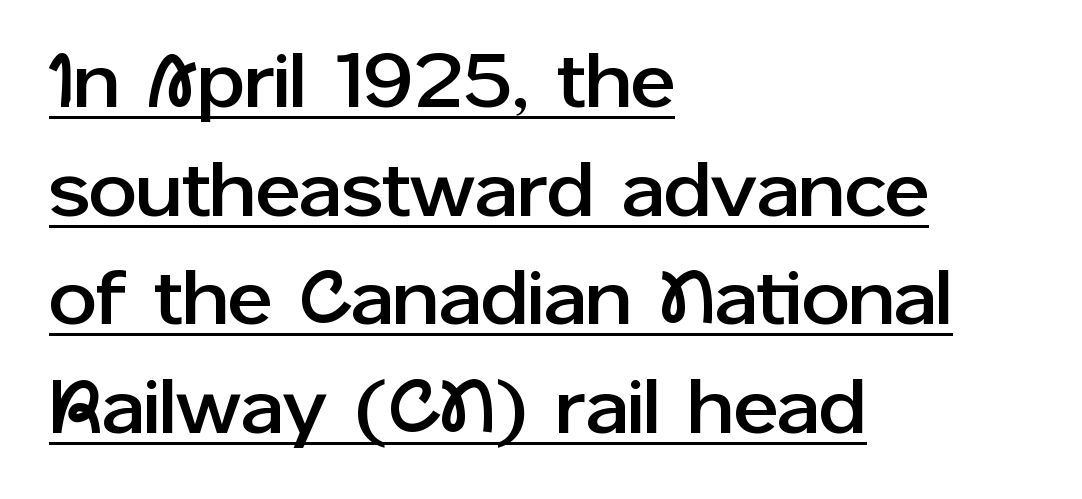
The image shows 76 px sans-serif type, upright; set left-aligned, normal line spacing (1.43x), normal letter spacing, underlined; low stroke contrast and a medium x-height.
